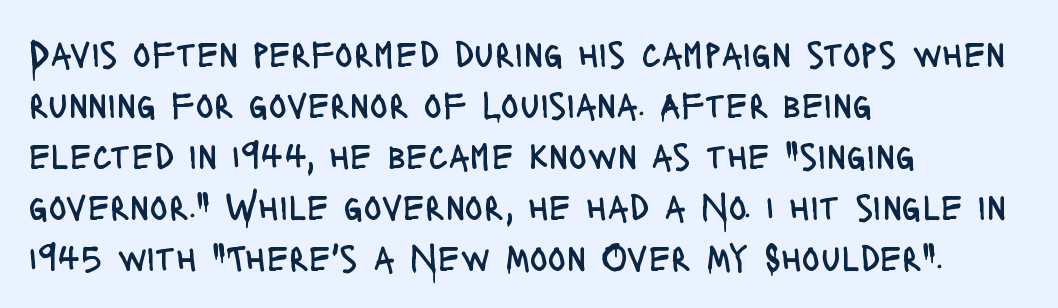
No extra ink here — the face is not bold. Nope, no serifs anywhere on these letters. These lines sit exactly where default settings would place them. Just letters on the line, the space beneath them empty.
